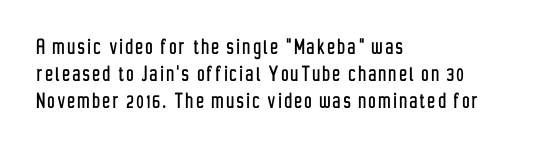
{"italic": "no", "underline": "no", "align": "left", "line_spacing": "tight", "line_spacing_ratio": 1.09, "glyph_px": 25}
